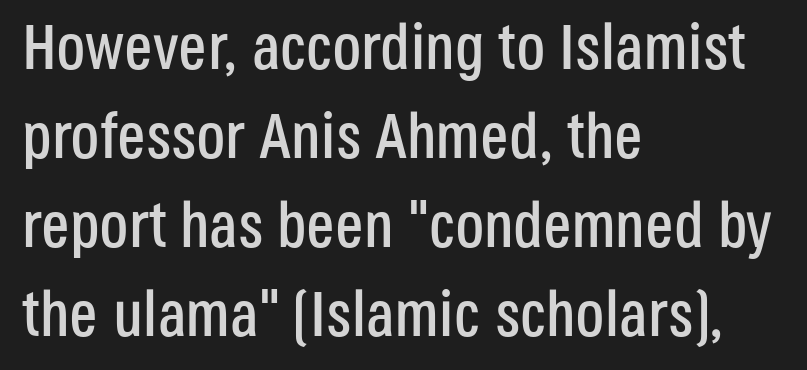
{"serif": "no", "italic": "no", "width": "condensed", "stroke_contrast": "low", "x_height": "large", "monospaced": "no", "underline": "no", "align": "left", "line_spacing": "normal", "line_spacing_ratio": 1.39, "letter_spacing": "normal", "letter_spacing_em": 0.0, "glyph_px": 64}
